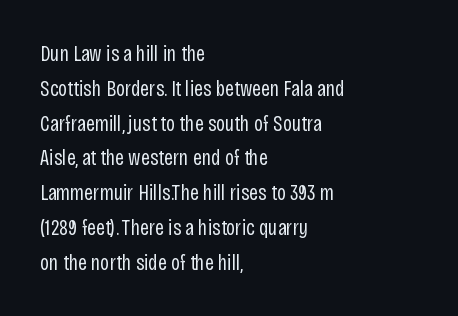
Q: Is the text bold? A: No.
Q: Is the text italic (slanted)? A: No, it is upright.
Q: Is the text underlined? A: No.
Q: How is the paragraph aligned? A: Left-aligned.
Q: Is the spacing between letters normal or unusually wide? A: Normal.
Q: Is the spacing between lines tight, normal or loose? A: Normal.
